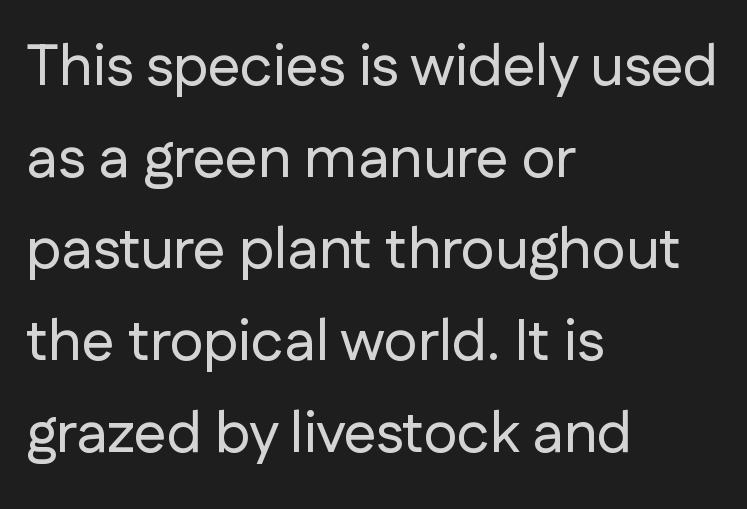
Q: Is the text italic (slanted)? A: No, it is upright.
Q: Is the typeface a serif or a sans-serif typeface? A: Sans-serif.
Q: Is the text underlined? A: No.
Q: How is the paragraph aligned? A: Left-aligned.
Q: Is the spacing between letters normal or unusually wide? A: Normal.
Q: Is the spacing between lines tight, normal or loose? A: Normal.
Q: Width (condensed, normal, or wide)? A: Normal.
Q: Stroke contrast? A: Low.
Q: x-height? A: Medium.
Q: Monospaced? A: No.
